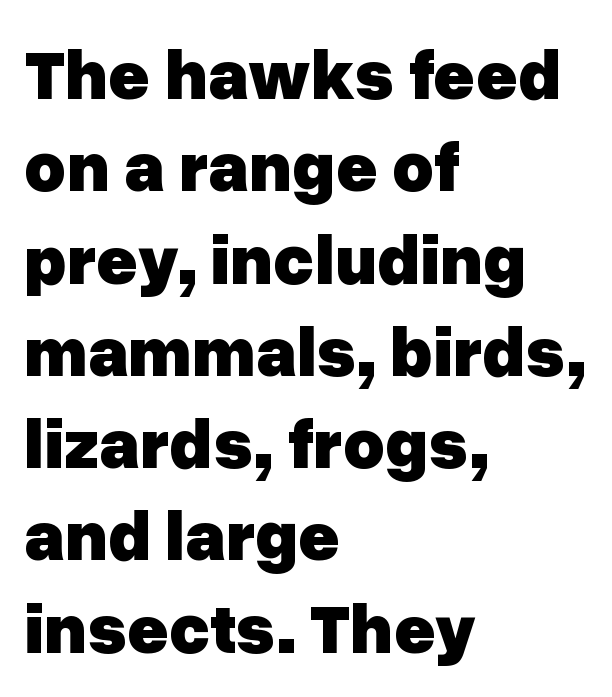
The image shows 71 px heavy sans-serif type, upright; set left-aligned, normal line spacing (1.3x), normal letter spacing, not underlined; low stroke contrast and a medium x-height.
